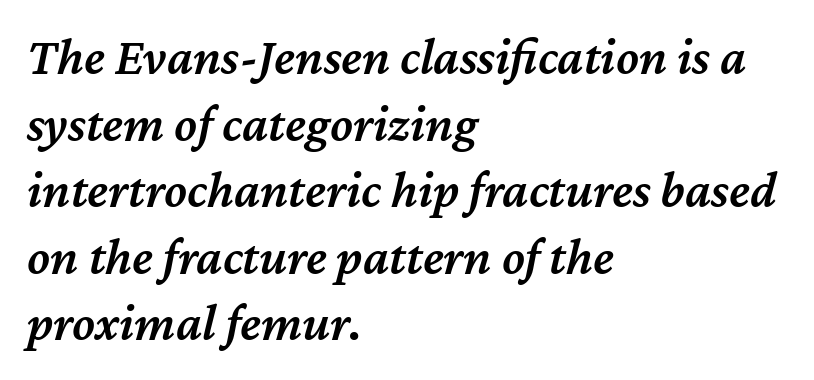
Q: Is the text bold? A: Semi-bold.
Q: Is the text italic (slanted)? A: Yes, it leans right by about 12 degrees.
Q: Is the text underlined? A: No.
Q: How is the paragraph aligned? A: Left-aligned.
Q: Is the spacing between letters normal or unusually wide? A: Normal.
Q: Is the spacing between lines tight, normal or loose? A: Normal.
Q: Width (condensed, normal, or wide)? A: Normal.
Q: Stroke contrast? A: Medium.
Q: x-height? A: Medium.
Q: Monospaced? A: No.
